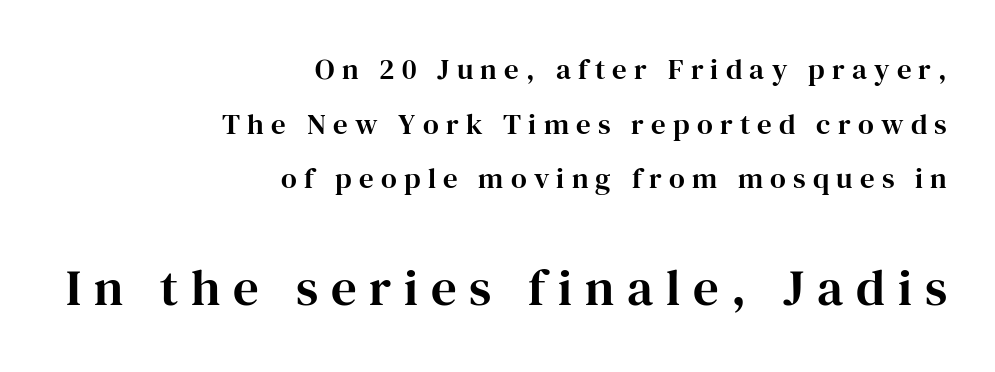
Which of the two is more prominent by size? The second, at the bottom. The letters are spread apart with noticeably loose tracking. Each letter keeps its own natural width here, so spacing adapts to shape. The gap between lines stays unmarked. The passage shown is typeset with a serif family. Ordinary non-slanted type is in use.
